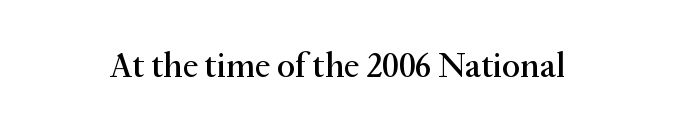
The image shows 35 px serif type, upright; set normal letter spacing, not underlined; medium stroke contrast and a small x-height.
